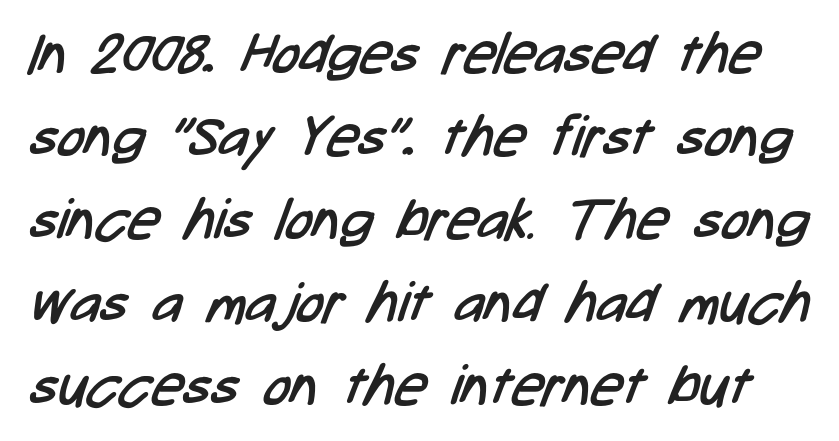
The image shows 56 px regular-weight, condensed sans-serif type; set normal line spacing (1.48x), normal letter spacing, not underlined; low stroke contrast and a medium x-height.
